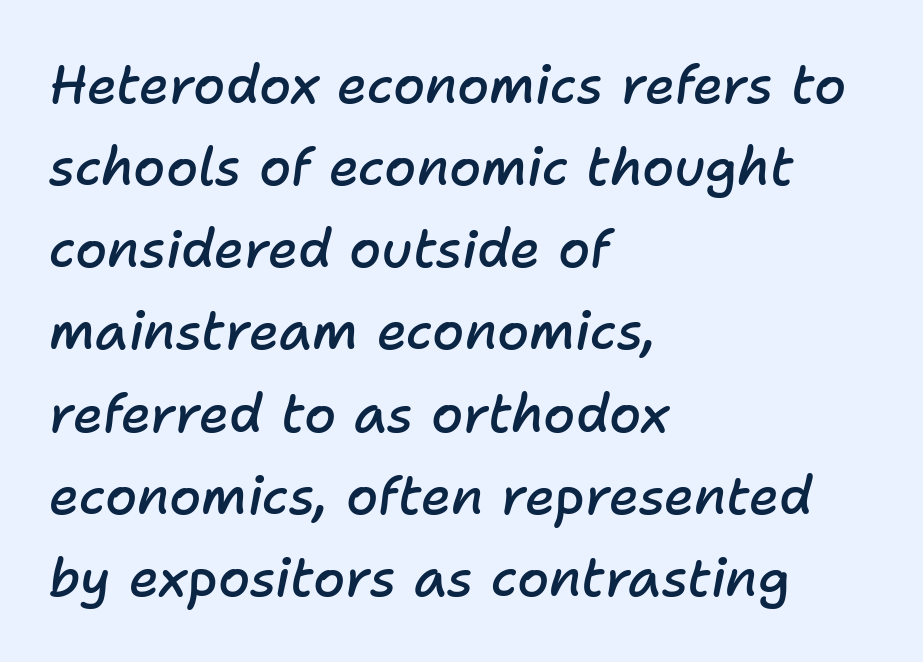
{"italic": "yes", "lean": "right", "slant_degrees": 11, "bold": "semi", "weight": "semibold", "width": "normal", "stroke_contrast": "low", "x_height": "medium", "monospaced": "no", "underline": "no", "align": "left", "line_spacing": "normal", "line_spacing_ratio": 1.58, "letter_spacing": "normal", "letter_spacing_em": 0.0, "glyph_px": 52}
